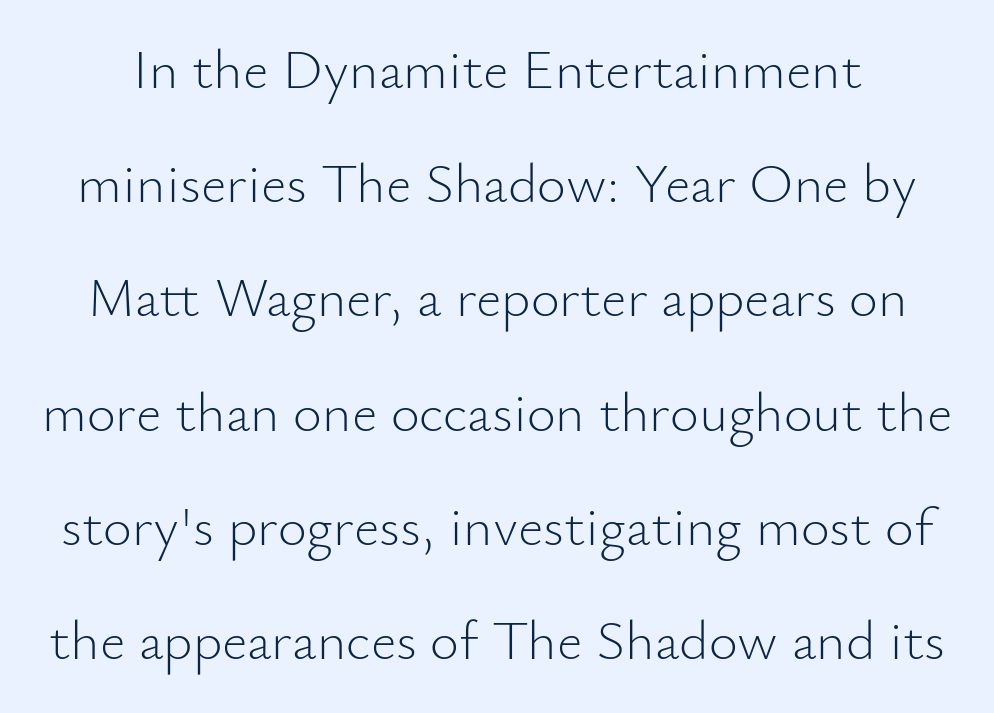
Q: Is the text bold? A: No.
Q: Is the text italic (slanted)? A: No, it is upright.
Q: Is the typeface a serif or a sans-serif typeface? A: Sans-serif.
Q: Is the text underlined? A: No.
Q: Is the spacing between letters normal or unusually wide? A: Normal.
Q: Is the spacing between lines tight, normal or loose? A: Loose.
Q: Width (condensed, normal, or wide)? A: Normal.
Q: Stroke contrast? A: Low.
Q: x-height? A: Small.
Q: Monospaced? A: No.
